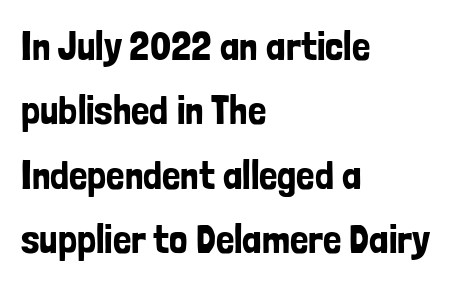
Nothing unusual about the tracking: characters are spaced as the font intends. This sample has the flowing, uneven cadence of proportional lettering. A typesetter would call this leading conventional body-copy spacing. The setting favours the left margin, as ordinary paragraphs usually do.
